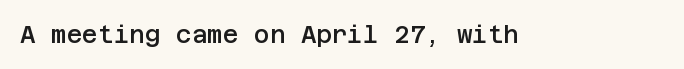
{"italic": "no", "bold": "semi", "underline": "no", "letter_spacing": "normal", "letter_spacing_em": 0.0, "glyph_px": 24}
